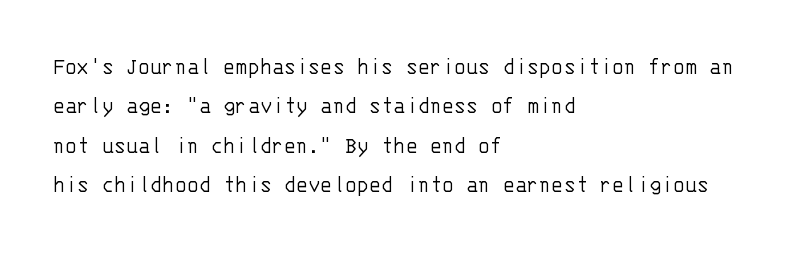
The image shows 25 px text type, upright; set left-aligned, normal line spacing (1.58x), normal letter spacing, not underlined.
